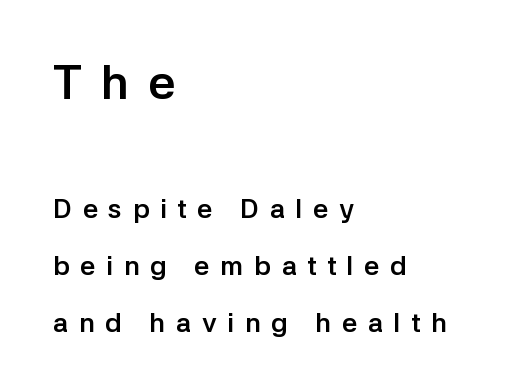
{"serif": "no", "italic": "no", "bold": "yes", "weight": "semibold", "width": "normal", "stroke_contrast": "low", "x_height": "medium", "monospaced": "no", "underline": "no", "align": "left", "line_spacing": "loose", "line_spacing_ratio": 2.1, "letter_spacing": "wide", "letter_spacing_em": 0.39, "larger_block": "first", "size_ratio": 1.78, "glyph_px": 48}
